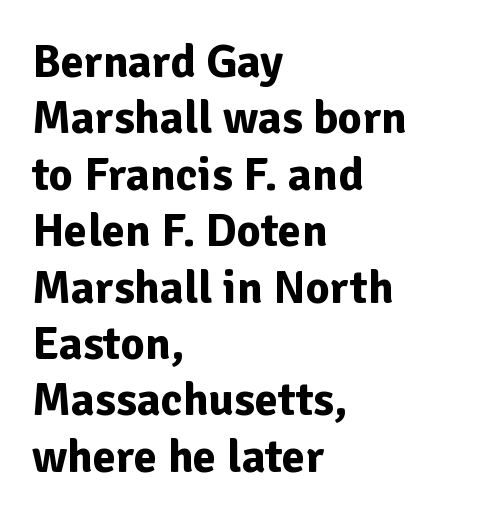
{"serif": "no", "italic": "no", "bold": "yes", "weight": "bold", "width": "normal", "stroke_contrast": "low", "x_height": "medium", "monospaced": "no", "underline": "no", "align": "left", "line_spacing_ratio": 1.2, "letter_spacing": "normal", "letter_spacing_em": 0.0, "glyph_px": 47}
